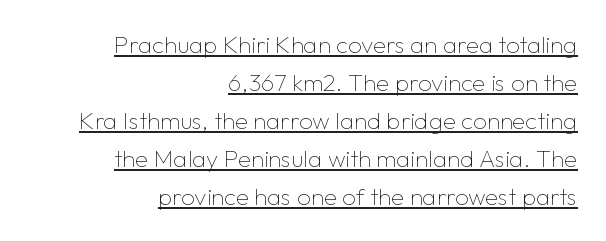
The paragraph has a hard right edge and a soft left edge. What stands out about the letter spacing? Nothing — it is the standard amount. Stem width sits at or under what a default text font uses. Italic: no, the glyphs are upright roman. The rows are spaced the way most documents space them. These characters rest on top of a visible drawn line.
